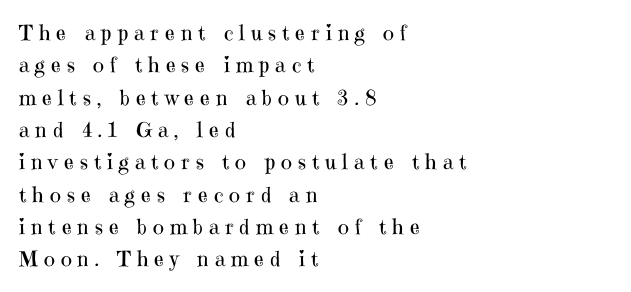
Q: Is the text bold? A: No.
Q: Is the text italic (slanted)? A: No, it is upright.
Q: Is the text underlined? A: No.
Q: How is the paragraph aligned? A: Left-aligned.
Q: Is the spacing between letters normal or unusually wide? A: Unusually wide.
Q: Is the spacing between lines tight, normal or loose? A: Normal.
